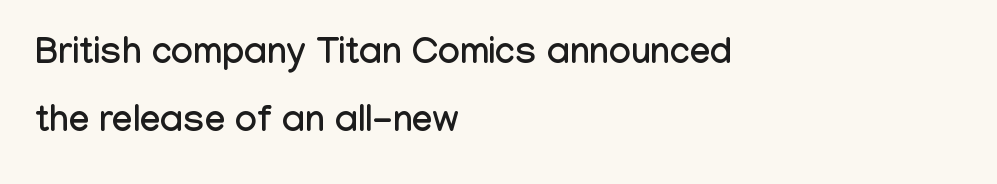
{"serif": "no", "italic": "no", "width": "condensed", "stroke_contrast": "low", "x_height": "medium", "monospaced": "no", "underline": "no", "align": "left", "line_spacing_ratio": 1.84, "letter_spacing": "normal", "letter_spacing_em": 0.0, "glyph_px": 37}
